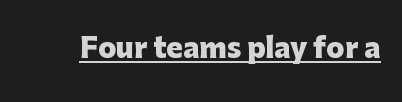
The letters stand straight up with perfectly vertical stems. Between one letter and the next there's only the usual sliver of space. Underlining? Definitely there. Strokes here are thick enough to call this a true bold.
